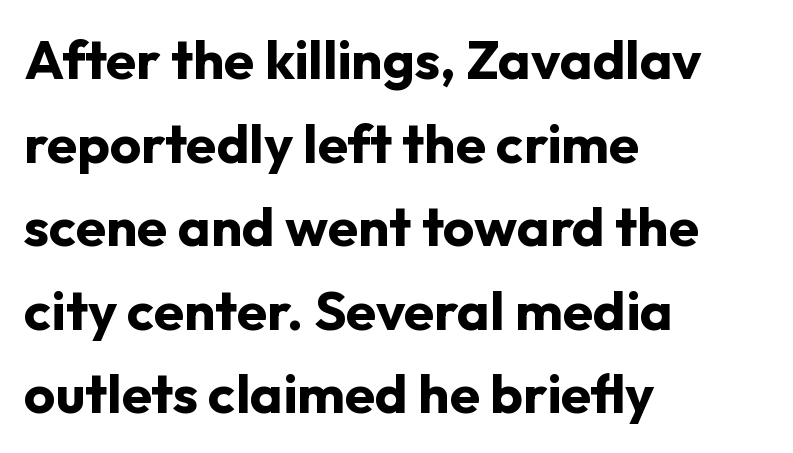
The image shows 55 px bold sans-serif type, upright; set left-aligned, normal line spacing (1.52x), normal letter spacing, not underlined; low stroke contrast and a medium x-height.
